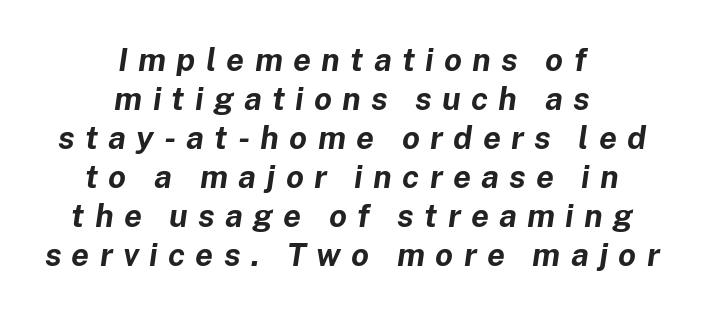
{"italic": "yes", "lean": "right", "slant_degrees": 8, "bold": "yes", "weight": "bold", "width": "normal", "stroke_contrast": "low", "x_height": "medium", "monospaced": "no", "underline": "no", "align": "center", "line_spacing_ratio": 1.22, "letter_spacing": "wide", "letter_spacing_em": 0.32, "glyph_px": 32}
